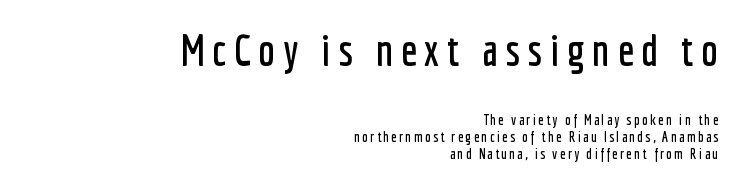
The image shows 43 px condensed sans-serif type, upright; set right-aligned, line spacing 1.2x, not underlined; the first (top) block is 3.07x larger; low stroke contrast and a medium x-height.
